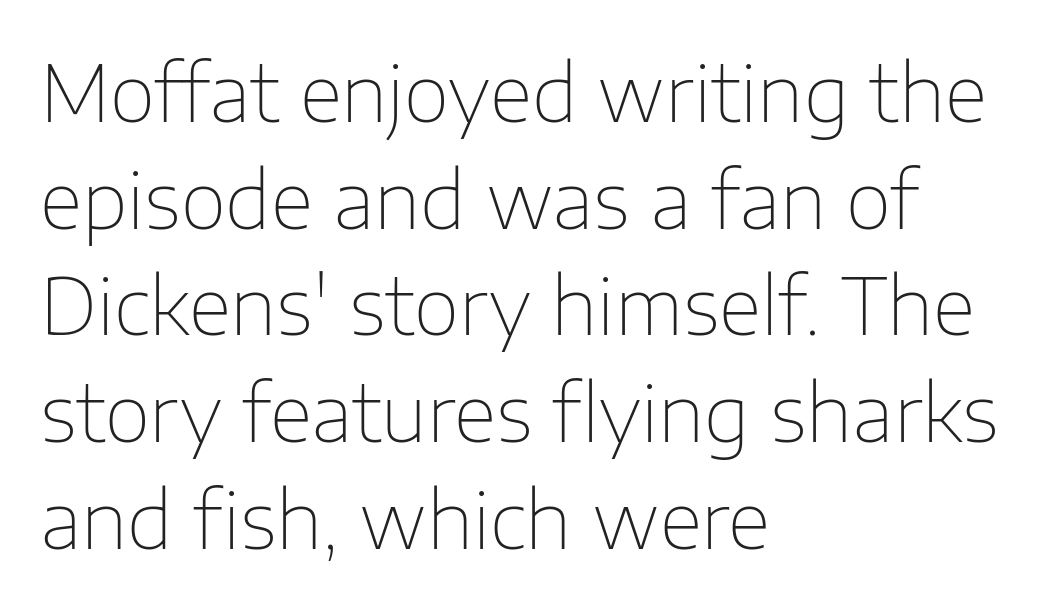
{"serif": "no", "italic": "no", "bold": "no", "weight": "thin", "width": "normal", "stroke_contrast": "low", "x_height": "medium", "monospaced": "no", "underline": "no", "align": "left", "line_spacing": "normal", "line_spacing_ratio": 1.35, "letter_spacing": "normal", "letter_spacing_em": 0.0, "glyph_px": 79}
